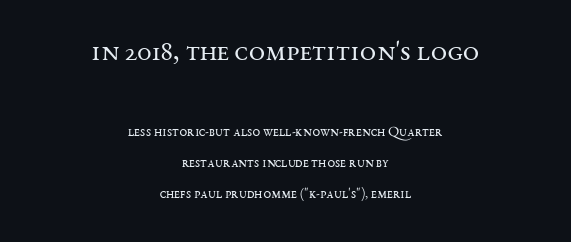
{"serif": "yes", "italic": "no", "bold": "no", "weight": "regular", "width": "wide", "stroke_contrast": "medium", "x_height": "large", "monospaced": "no", "underline": "no", "align": "center", "line_spacing": "loose", "line_spacing_ratio": 2.2, "letter_spacing": "normal", "letter_spacing_em": 0.0, "larger_block": "first", "size_ratio": 2.07, "glyph_px": 29}
